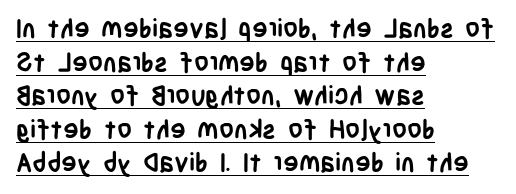
Q: Is the text bold? A: Yes.
Q: Is the text italic (slanted)? A: No, it is upright.
Q: Is the text underlined? A: Yes.
Q: How is the paragraph aligned? A: Left-aligned.
Q: Is the spacing between letters normal or unusually wide? A: Normal.
Q: Is the spacing between lines tight, normal or loose? A: Normal.
